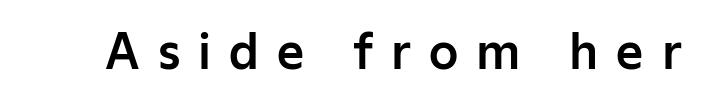
{"serif": "no", "italic": "no", "width": "normal", "stroke_contrast": "low", "x_height": "medium", "monospaced": "no", "underline": "no", "letter_spacing": "wide", "letter_spacing_em": 0.38, "glyph_px": 47}
